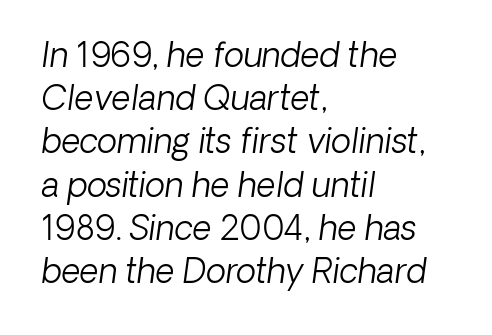
Slanted lettering throughout. Typeset ragged right — the left edge is the straight one. Type without underlining. Each new line begins a customary step beneath the previous one.
